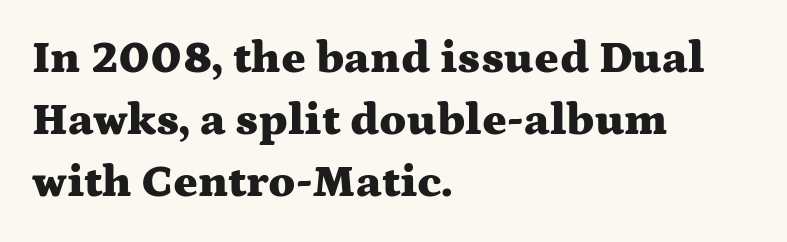
{"serif": "yes", "italic": "no", "bold": "yes", "weight": "heavy", "width": "wide", "stroke_contrast": "medium", "x_height": "medium", "monospaced": "no", "underline": "no", "align": "left", "line_spacing": "normal", "line_spacing_ratio": 1.35, "letter_spacing": "normal", "letter_spacing_em": 0.0, "glyph_px": 46}
